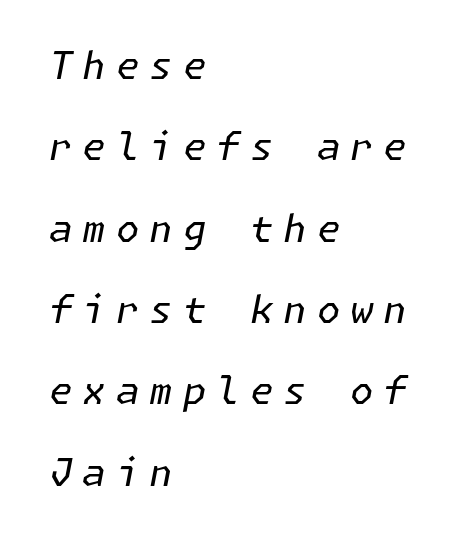
The image shows 38 px regular-weight type, italic (leaning right); set left-aligned, loose line spacing (2.14x), unusually wide letter spacing (+0.26 em), not underlined; low stroke contrast and a medium x-height.
